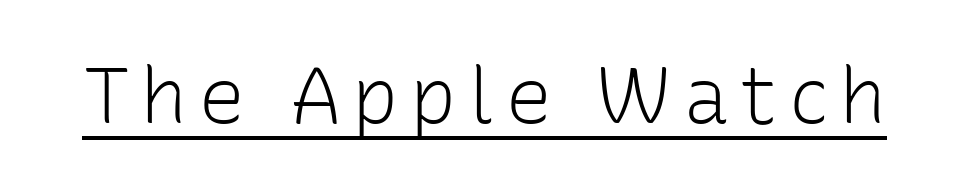
Q: Is the text bold? A: No.
Q: Is the text italic (slanted)? A: No, it is upright.
Q: Is the typeface a serif or a sans-serif typeface? A: Sans-serif.
Q: Is the text underlined? A: Yes.
Q: Width (condensed, normal, or wide)? A: Normal.
Q: Stroke contrast? A: Low.
Q: x-height? A: Medium.
Q: Monospaced? A: No.
